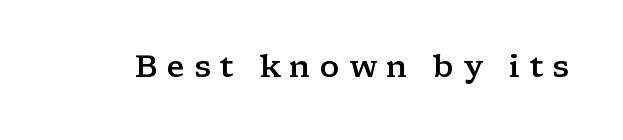
Q: Is the text bold? A: Semi-bold.
Q: Is the text italic (slanted)? A: No, it is upright.
Q: Is the typeface a serif or a sans-serif typeface? A: Serif.
Q: Is the text underlined? A: No.
Q: Is the spacing between letters normal or unusually wide? A: Unusually wide.
Q: Width (condensed, normal, or wide)? A: Wide.
Q: Stroke contrast? A: Low.
Q: x-height? A: Medium.
Q: Monospaced? A: No.
